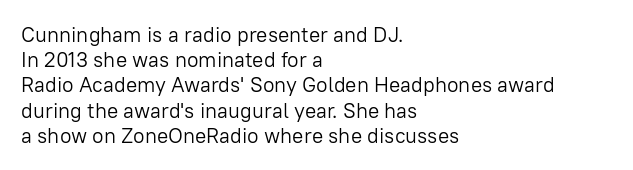
The image shows 21 px text type, upright; set left-aligned, line spacing 1.2x, normal letter spacing, not underlined.
